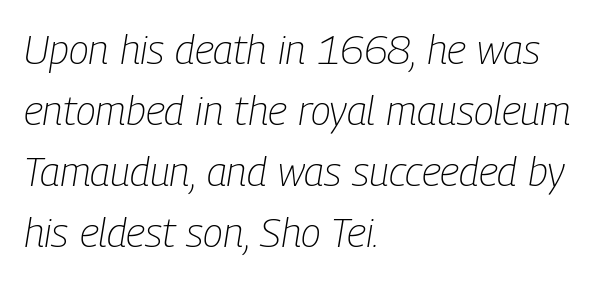
Q: Is the text bold? A: No.
Q: Is the text italic (slanted)? A: Yes, it leans right by about 9 degrees.
Q: Is the text underlined? A: No.
Q: How is the paragraph aligned? A: Left-aligned.
Q: Is the spacing between letters normal or unusually wide? A: Normal.
Q: Is the spacing between lines tight, normal or loose? A: Normal.
Q: Width (condensed, normal, or wide)? A: Condensed.
Q: Stroke contrast? A: Low.
Q: x-height? A: Medium.
Q: Monospaced? A: No.
